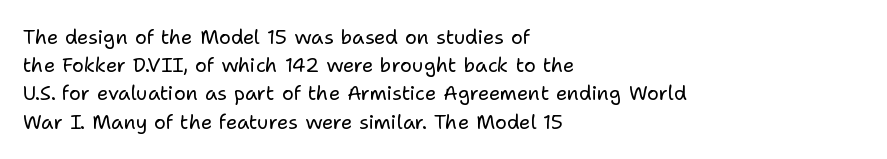
Nobody drew a line under any word here. When letters stand straight like this, we call the style roman or upright. The lines sit at an ordinary, default distance from one another. Summary of weight: not heavy and not bold.
